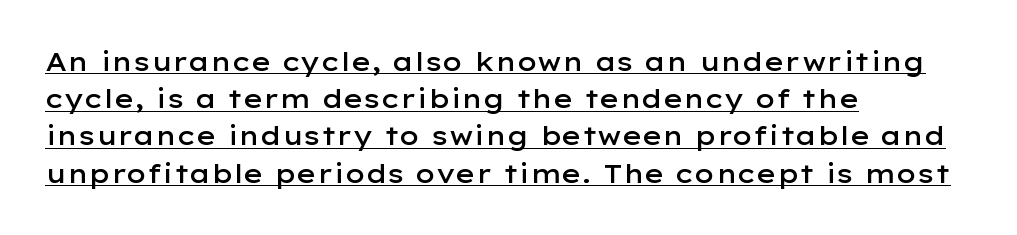
{"italic": "no", "bold": "semi", "underline": "yes", "align": "left", "line_spacing": "normal", "line_spacing_ratio": 1.43, "letter_spacing": "normal", "letter_spacing_em": 0.0, "glyph_px": 26}
